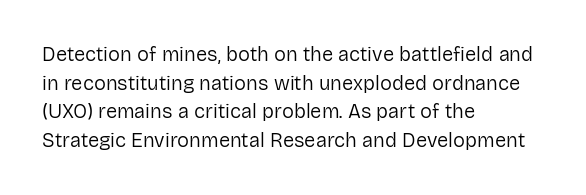
Honestly, the letter spacing is just normal — you wouldn't notice it. Every row of glyphs begins at an identical x-position on the left. The lettering holds an erect, upright posture throughout. A typesetter would call this leading conventional body-copy spacing.
